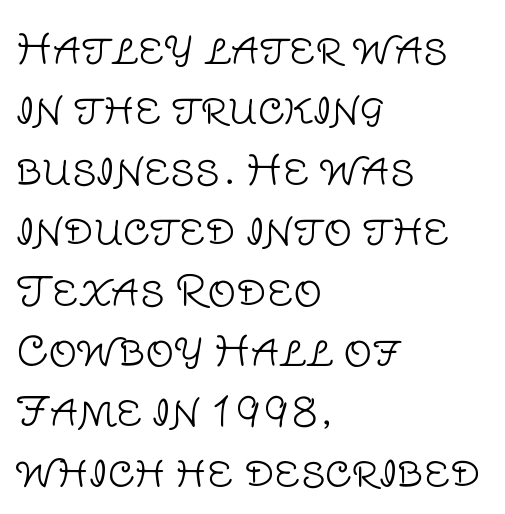
The image shows 40 px light sans-serif type; set left-aligned, normal line spacing (1.51x), normal letter spacing, not underlined; low stroke contrast and a large x-height.
